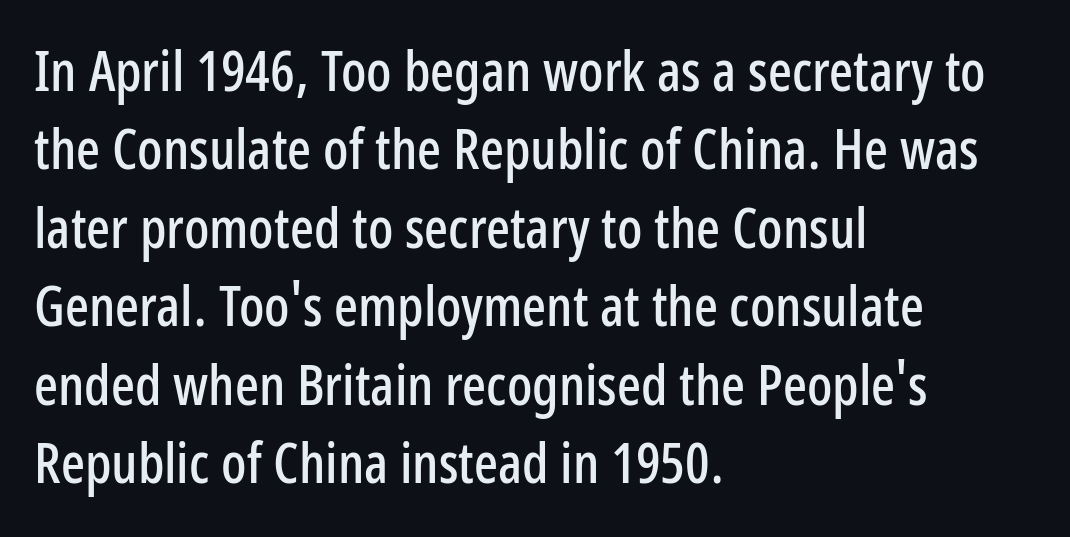
The ragged edge is on the right, which tells us the setting is flush left. The foot of each line stays bare and open. Spacing verdict: proportional, widths tailored to each character. Unlike italic type, these characters show no tilt at all.
